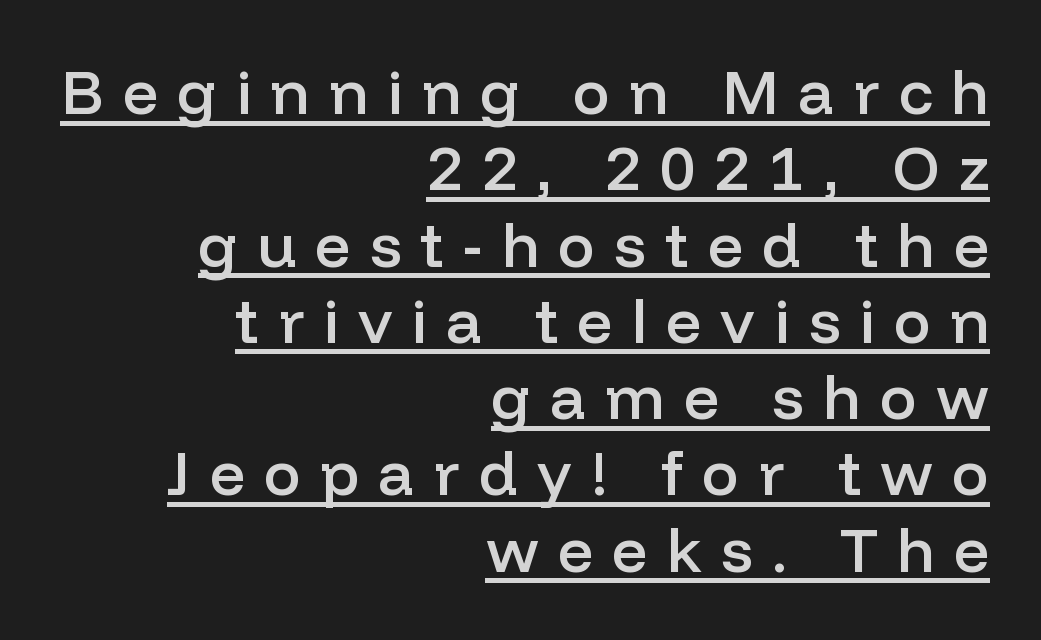
The image shows 62 px semibold sans-serif type, upright; set right-aligned, line spacing 1.23x, unusually wide letter spacing (+0.31 em), underlined; low stroke contrast and a medium x-height.
